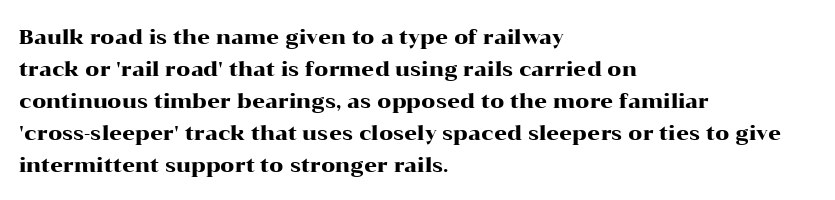
{"italic": "no", "underline": "no", "align": "left", "line_spacing": "normal", "line_spacing_ratio": 1.6, "letter_spacing": "normal", "letter_spacing_em": 0.0, "glyph_px": 20}
